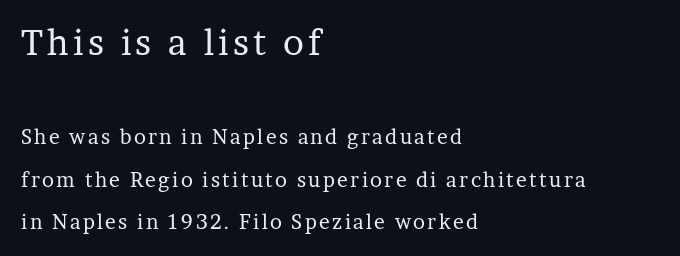
The image shows 35 px regular-weight serif type, upright; set left-aligned, loose line spacing (2.14x), not underlined; the first (top) block is 1.75x larger; low stroke contrast and a medium x-height.
